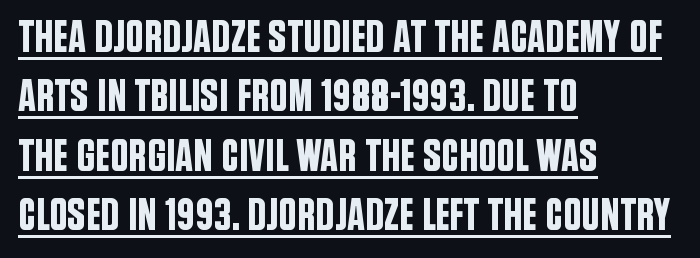
Q: Is the text italic (slanted)? A: No, it is upright.
Q: Is the typeface a serif or a sans-serif typeface? A: Sans-serif.
Q: Is the text underlined? A: Yes.
Q: How is the paragraph aligned? A: Left-aligned.
Q: Is the spacing between letters normal or unusually wide? A: Normal.
Q: Is the spacing between lines tight, normal or loose? A: Normal.
Q: Width (condensed, normal, or wide)? A: Condensed.
Q: Stroke contrast? A: Low.
Q: x-height? A: Large.
Q: Monospaced? A: No.
